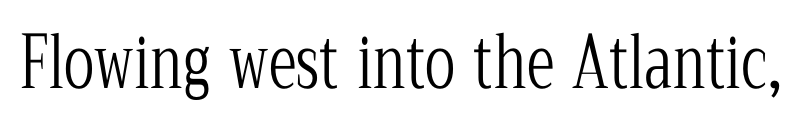
The image shows 71 px light, condensed serif type, upright; set normal letter spacing, not underlined; low stroke contrast and a medium x-height.
